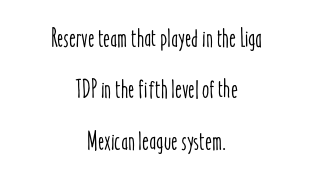
{"italic": "no", "underline": "no", "align": "center", "line_spacing": "loose", "line_spacing_ratio": 1.98, "letter_spacing": "normal", "letter_spacing_em": 0.0, "glyph_px": 26}
